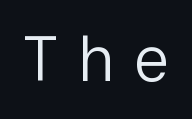
Q: Is the text bold? A: No.
Q: Is the text italic (slanted)? A: No, it is upright.
Q: Is the typeface a serif or a sans-serif typeface? A: Sans-serif.
Q: Is the text underlined? A: No.
Q: Is the spacing between letters normal or unusually wide? A: Unusually wide.
Q: Width (condensed, normal, or wide)? A: Normal.
Q: Stroke contrast? A: Low.
Q: x-height? A: Medium.
Q: Monospaced? A: No.
